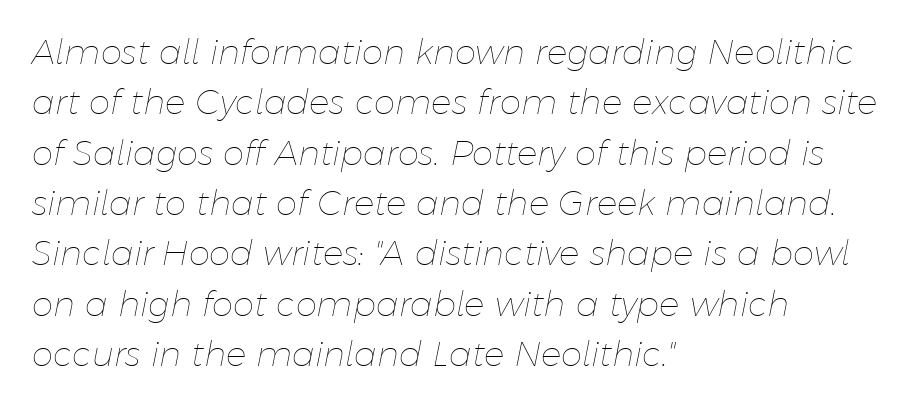
The image shows 34 px thin type, italic (leaning right); set left-aligned, normal line spacing (1.48x), normal letter spacing, not underlined; low stroke contrast and a medium x-height.
